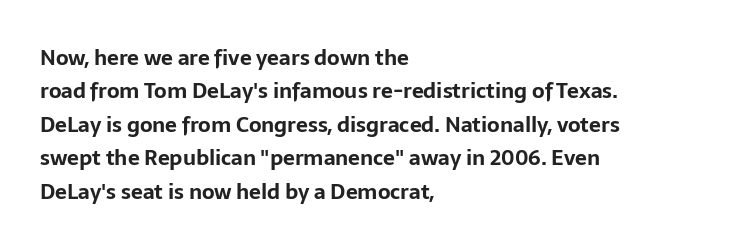
The image shows 21 px bold type, upright; set left-aligned, normal line spacing (1.59x), normal letter spacing, not underlined.
